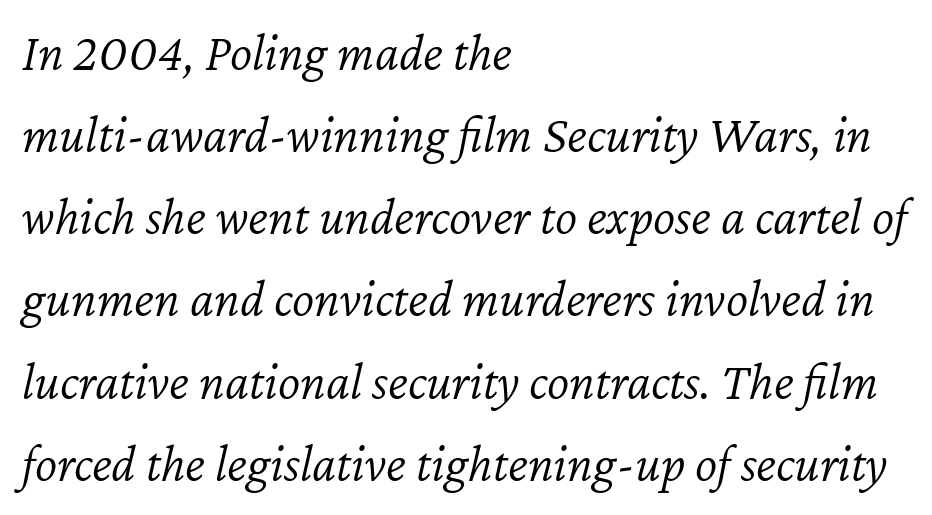
Q: Is the text bold? A: No.
Q: Is the text italic (slanted)? A: Yes, it leans right by about 12 degrees.
Q: Is the text underlined? A: No.
Q: How is the paragraph aligned? A: Left-aligned.
Q: Is the spacing between letters normal or unusually wide? A: Normal.
Q: Is the spacing between lines tight, normal or loose? A: Normal.
Q: Width (condensed, normal, or wide)? A: Normal.
Q: Stroke contrast? A: Low.
Q: x-height? A: Medium.
Q: Monospaced? A: No.
